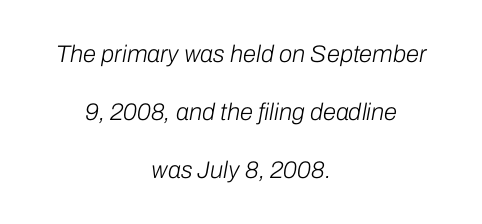
{"italic": "yes", "lean": "right", "slant_degrees": 10, "bold": "no", "underline": "no", "align": "center", "line_spacing": "loose", "line_spacing_ratio": 2.42, "letter_spacing": "normal", "letter_spacing_em": 0.0, "glyph_px": 24}
